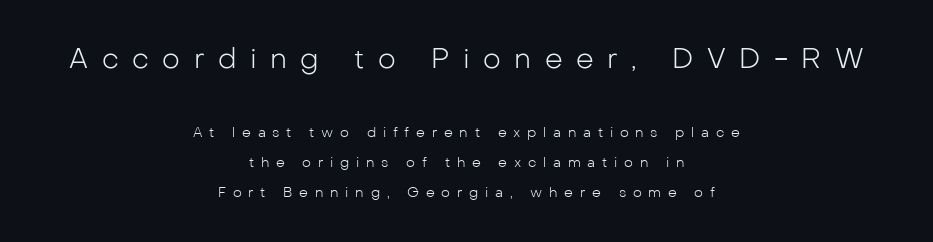
A student would call this center alignment; a typographer would say set centered. Character widths vary here, with narrow letters taking less room than wide ones. Are there feet on the stems? There aren't — it's a sans. Bigger letters appear in the top chunk; the bottom chunk is reduced.
